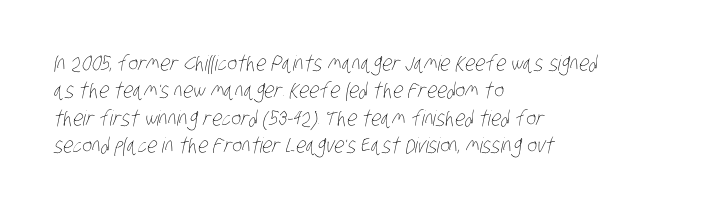
{"bold": "no", "underline": "no", "align": "left", "line_spacing": "normal", "line_spacing_ratio": 1.3, "letter_spacing": "normal", "letter_spacing_em": 0.0, "glyph_px": 21}
